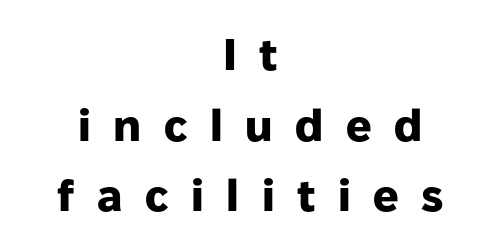
The image shows 45 px heavy sans-serif type, upright; set centered, normal line spacing (1.57x), unusually wide letter spacing (+0.5 em), not underlined; low stroke contrast and a medium x-height.
